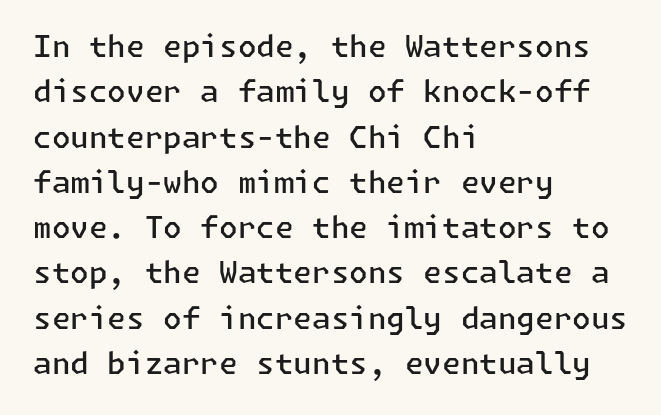
{"serif": "no", "italic": "no", "bold": "semi", "weight": "semibold", "width": "normal", "stroke_contrast": "low", "x_height": "medium", "underline": "no", "align": "left", "line_spacing": "normal", "line_spacing_ratio": 1.51, "letter_spacing": "normal", "letter_spacing_em": 0.0, "glyph_px": 30}
